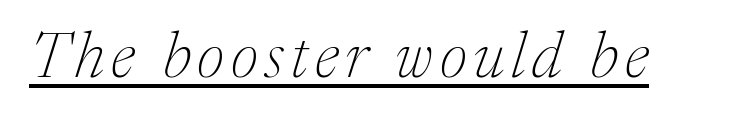
In terms of letterform style, serifs are clearly present. Here the designer chose a conventional face with non-uniform glyph widths. The face used here appears with an underline applied. This sample uses an oblique cut, with every glyph tilted off the vertical. This reads as an unemphasized weight, regular at the heaviest.
